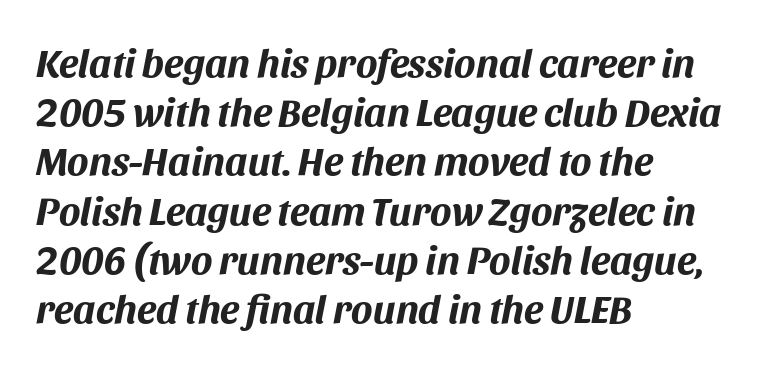
The image shows 40 px bold type, italic (leaning right); set left-aligned, line spacing 1.23x, normal letter spacing, not underlined; medium stroke contrast and a large x-height.
